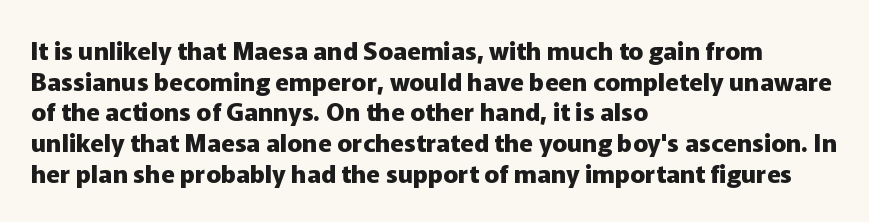
{"italic": "no", "bold": "yes", "underline": "no", "align": "left", "line_spacing_ratio": 1.23, "letter_spacing": "normal", "letter_spacing_em": 0.0, "glyph_px": 25}
